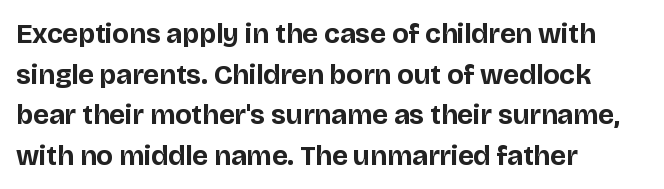
Notice how descenders clear the ascenders below comfortably — that's standard leading. You could call the tracking neutral — neither tight nor loose. The passage is arranged the way most books set body copy — flush left. This is sans-serif lettering, the kind often seen on screens and signage.
